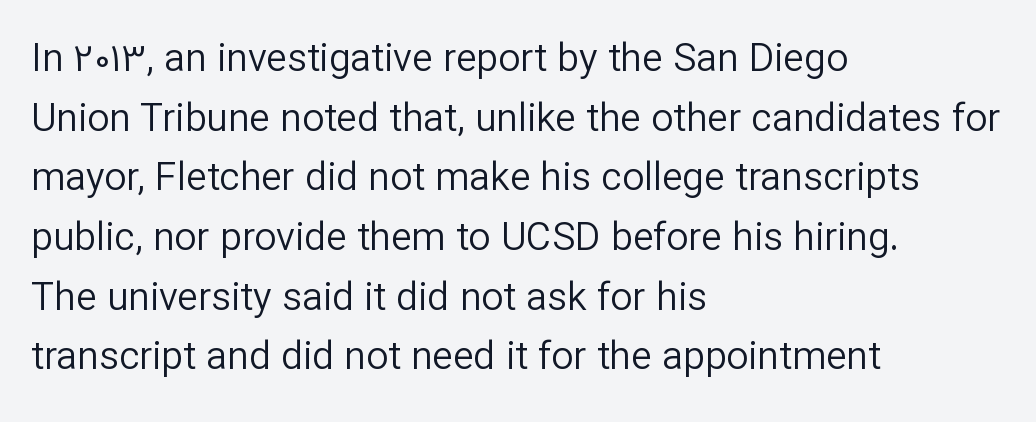
The image shows 39 px regular-weight sans-serif type, upright; set left-aligned, normal line spacing (1.53x), normal letter spacing, not underlined; low stroke contrast and a medium x-height.
